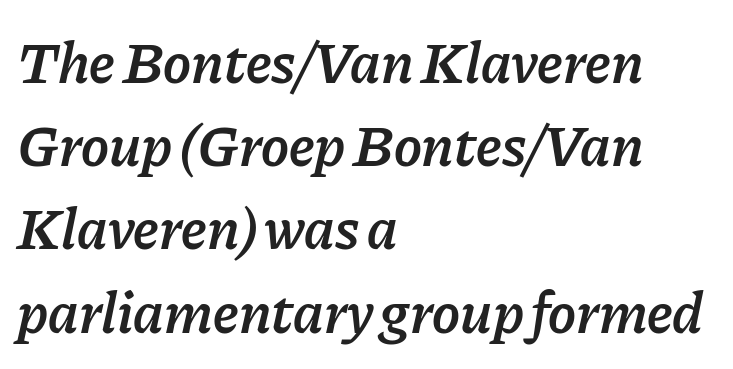
The image shows 59 px semibold type, italic (leaning right); set left-aligned, normal line spacing (1.41x), normal letter spacing, not underlined; low stroke contrast and a medium x-height.
